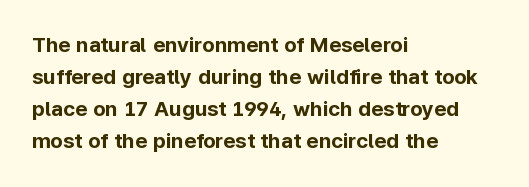
The image shows 21 px bold type, upright; set left-aligned, normal line spacing (1.53x), normal letter spacing, not underlined.
